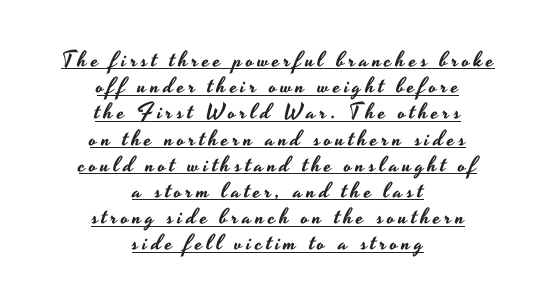
{"underline": "yes", "align": "center", "line_spacing_ratio": 1.19, "glyph_px": 22}
